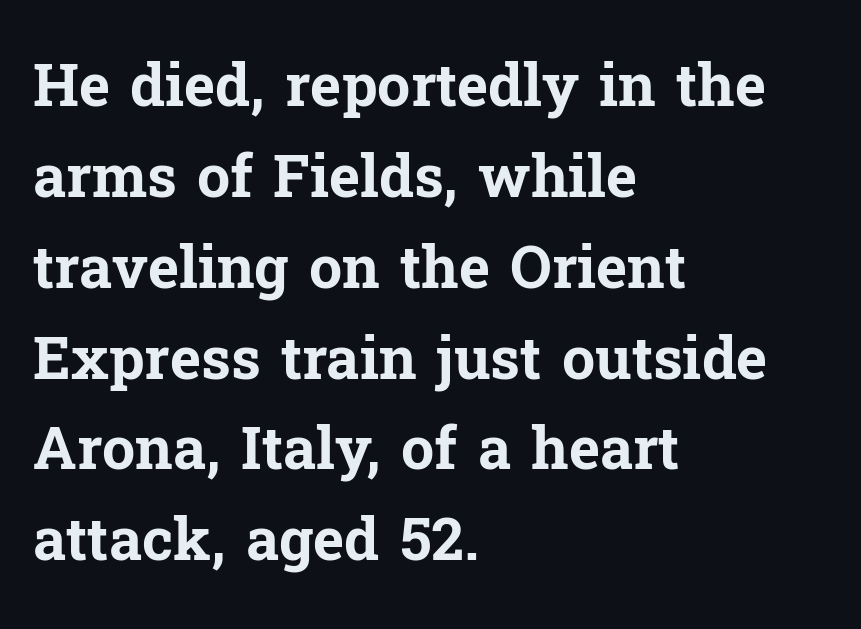
The image shows 59 px bold serif type, upright; set left-aligned, normal line spacing (1.54x), normal letter spacing, not underlined; low stroke contrast and a medium x-height.
